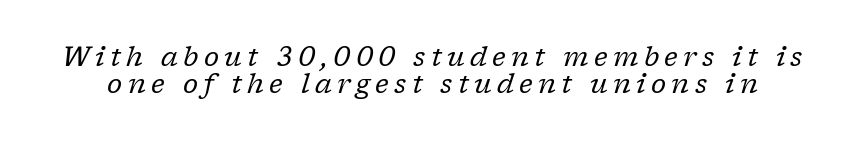
{"italic": "yes", "lean": "right", "slant_degrees": 17, "bold": "no", "underline": "no", "line_spacing": "tight", "line_spacing_ratio": 0.99, "letter_spacing": "wide", "letter_spacing_em": 0.2, "glyph_px": 27}
